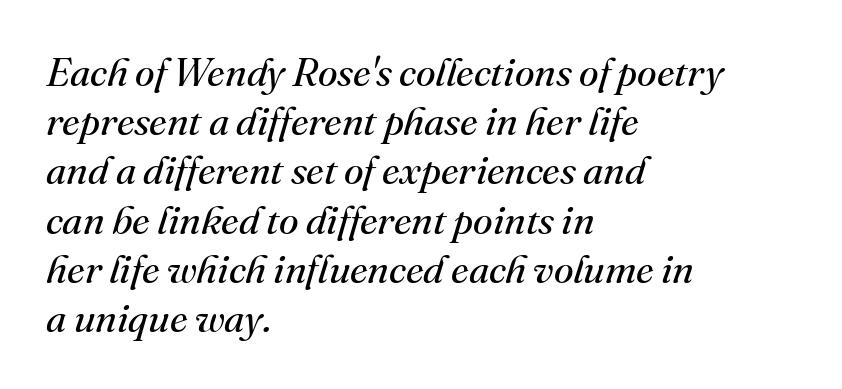
Q: Is the text bold? A: No.
Q: Is the text italic (slanted)? A: Yes, it leans right by about 16 degrees.
Q: Is the typeface a serif or a sans-serif typeface? A: Serif.
Q: Is the text underlined? A: No.
Q: How is the paragraph aligned? A: Left-aligned.
Q: Is the spacing between letters normal or unusually wide? A: Normal.
Q: Width (condensed, normal, or wide)? A: Normal.
Q: Stroke contrast? A: Medium.
Q: x-height? A: Small.
Q: Monospaced? A: No.
